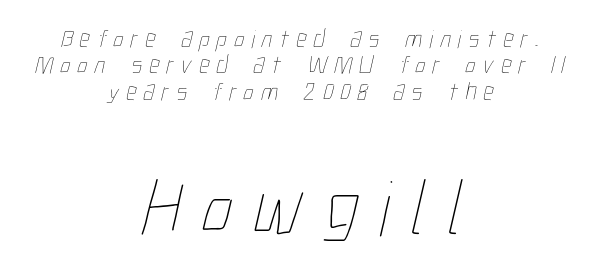
Tightly led — the rows are bunched. Stems and bowls with no extra thickness — not bold. Honestly, the letter spacing is so wide it's the main thing you notice. If you folded the block vertically in half, each line would mirror itself in length. Honestly, there is no underline to notice here at all.
